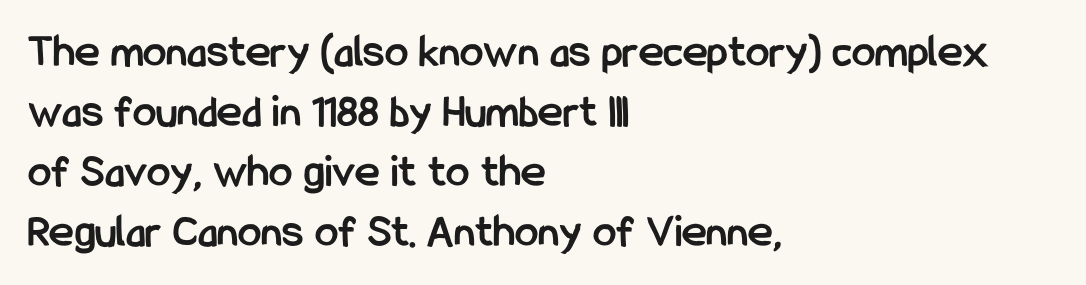
{"serif": "no", "italic": "no", "bold": "yes", "weight": "semibold", "width": "condensed", "stroke_contrast": "low", "x_height": "medium", "monospaced": "no", "underline": "no", "align": "left", "line_spacing": "normal", "line_spacing_ratio": 1.28, "letter_spacing": "normal", "letter_spacing_em": 0.0, "glyph_px": 47}
